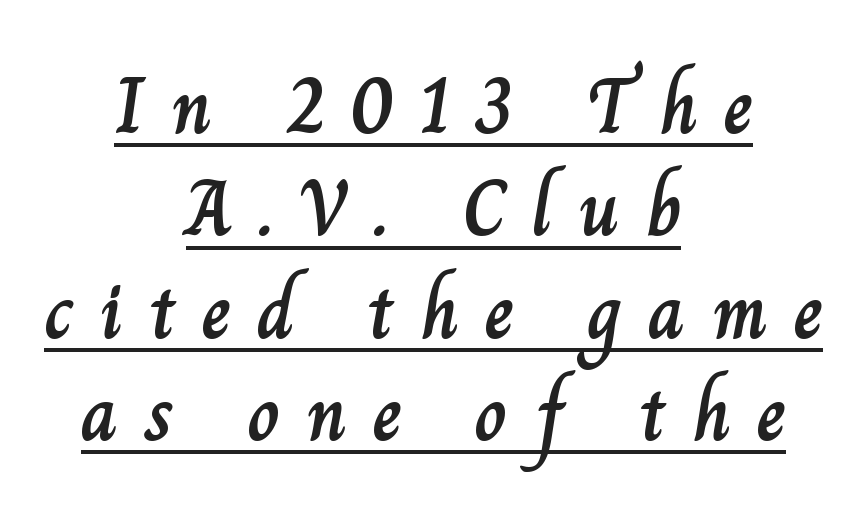
The letters are spread apart with noticeably loose tracking. The setting favours the middle, as headings and verse often do. Honestly, the underline is the first thing you notice here. This block has exactly the height ordinary leading produces. Varying glyph widths throughout — classic text-font behaviour.
